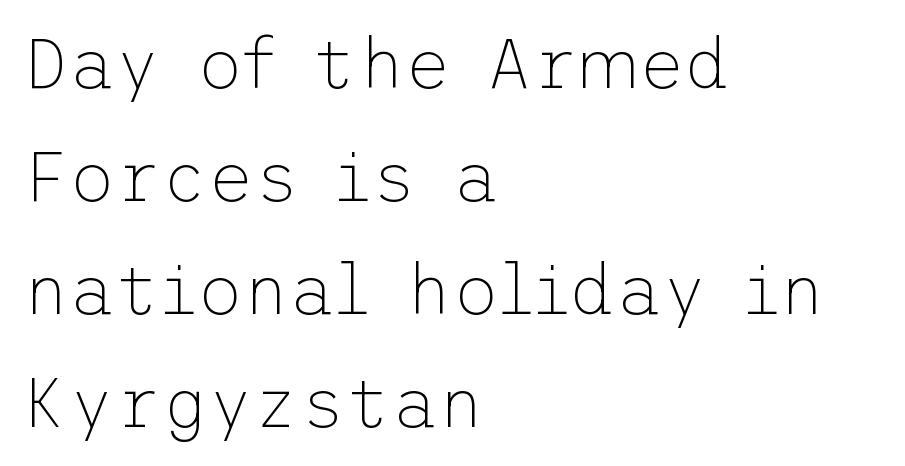
The image shows 71 px thin sans-serif type, upright; set left-aligned, normal line spacing (1.59x), normal letter spacing, not underlined; low stroke contrast and a medium x-height.
